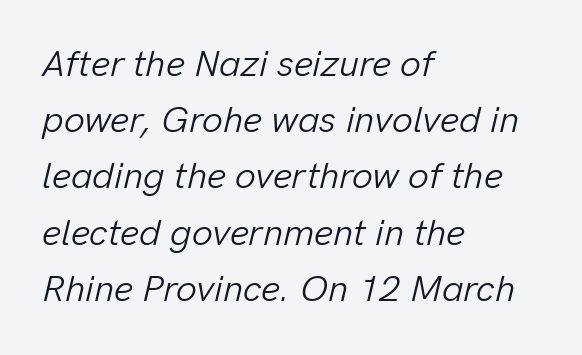
{"italic": "yes", "lean": "right", "slant_degrees": 13, "bold": "no", "weight": "light", "width": "normal", "stroke_contrast": "low", "x_height": "medium", "monospaced": "no", "underline": "no", "align": "left", "line_spacing": "normal", "line_spacing_ratio": 1.52, "letter_spacing": "normal", "letter_spacing_em": 0.0, "glyph_px": 37}
